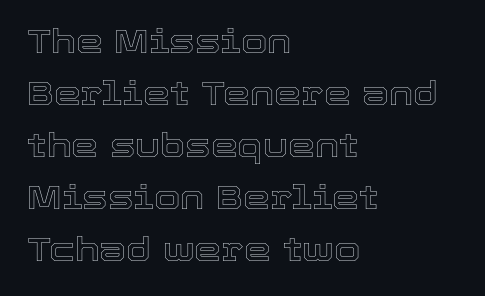
{"italic": "no", "width": "normal", "x_height": "medium", "monospaced": "no", "underline": "no", "align": "left", "line_spacing": "normal", "line_spacing_ratio": 1.53, "letter_spacing": "normal", "letter_spacing_em": 0.0, "glyph_px": 34}
